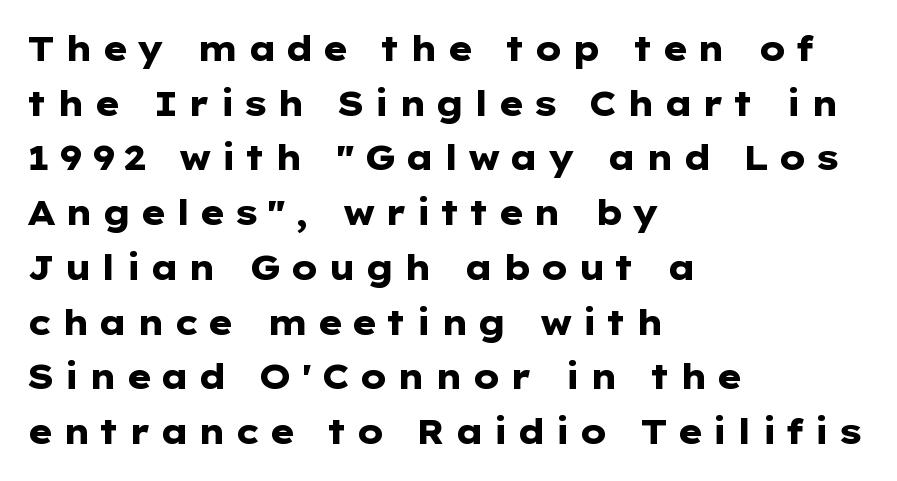
The rendering shows plain stroke endings on the letterforms — a sans-serif design. How are the letters spaced? Widely, with obvious added tracking. No italicization has been applied; the sample stays upright. A typesetter would call this proportional, since set widths differ per character. Which margin do the lines hug? The left one — the right edge is uneven. Rule under the text: the space is simply empty.
